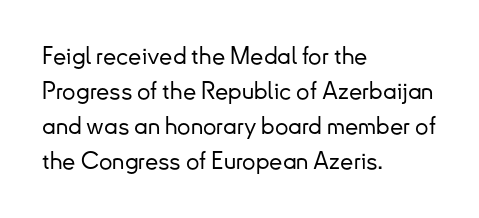
{"italic": "no", "underline": "no", "align": "left", "line_spacing": "normal", "line_spacing_ratio": 1.46, "letter_spacing": "normal", "letter_spacing_em": 0.0, "glyph_px": 24}
